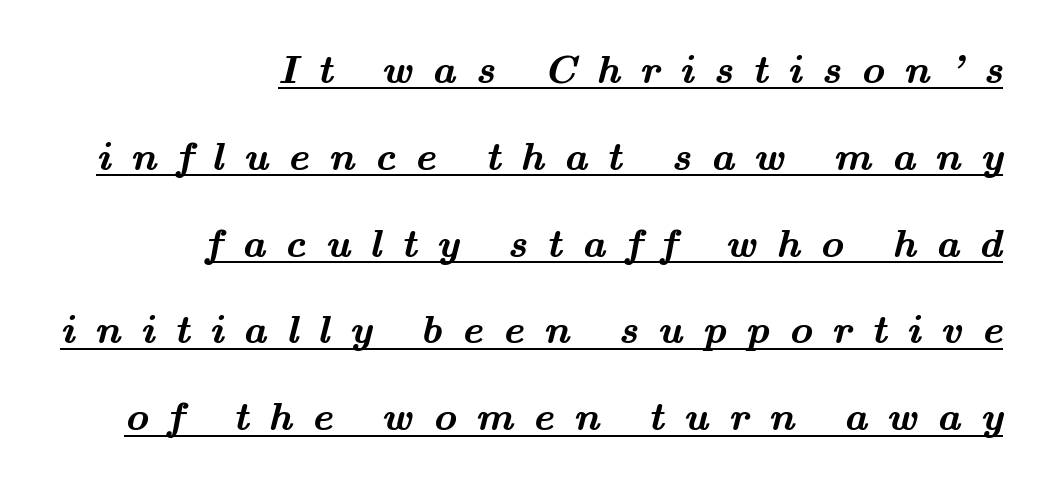
The image shows 40 px semibold, wide serif type; set right-aligned, loose line spacing (2.17x), unusually wide letter spacing (+0.49 em), underlined; medium stroke contrast and a small x-height.
